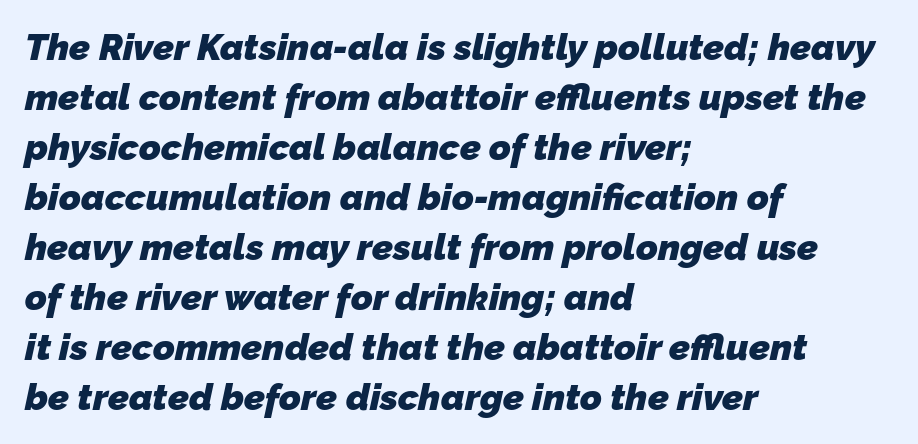
The face used here has the dense, thick strokes of a bold. Serifs: no, the terminals of the letterforms are clean. Horizontally, the lines are justified to the leading edge only. Regular leading. This rendering leaves character spacing at its baseline value. Check the space under the baseline: it is left empty.
